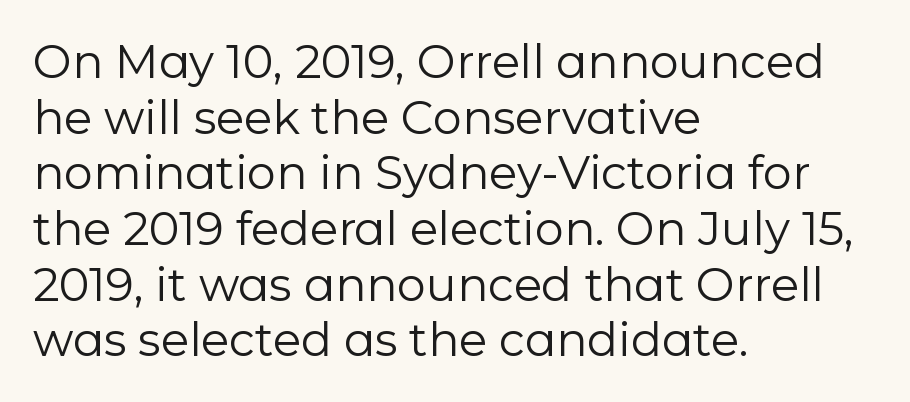
The compositor pushed each line to the left boundary. In terms of posture, this sample is upright. This rendering features lettering with no underline. Weight: not bold — regular or lighter. Caption: standard tracking, unaltered.
